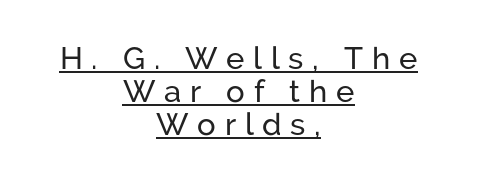
The image shows 31 px sans-serif type, upright; set centered, tight line spacing (1.06x), unusually wide letter spacing (+0.28 em), underlined; low stroke contrast and a medium x-height.
